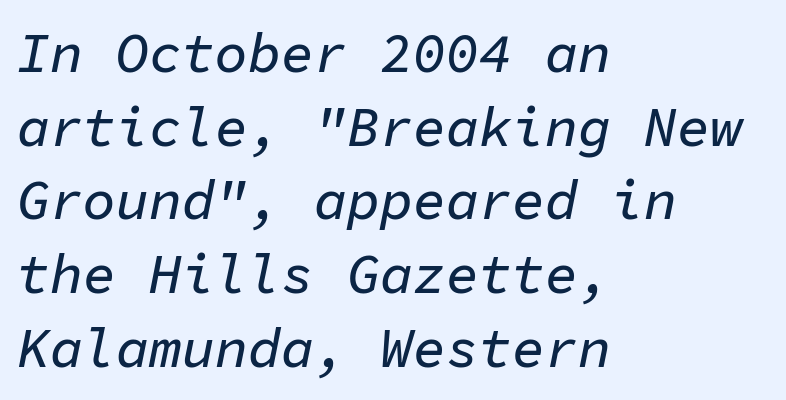
Nothing unusual about the tracking: characters are spaced as the font intends. Fixed-width glyphs throughout — classic coding-font behaviour. Emphasis-style slanted type is in use. The paragraph shown leans on its left margin. Lines of text with bare space underneath. Leading: standard.
